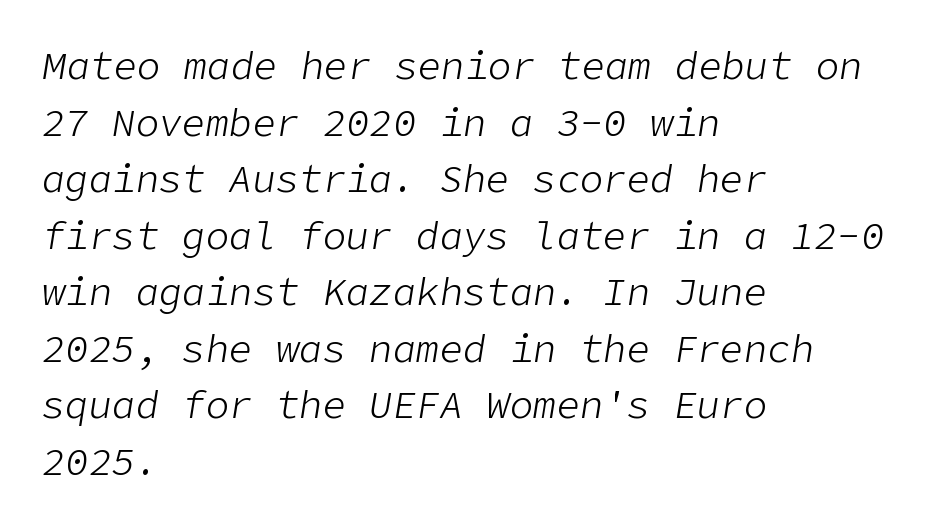
{"italic": "yes", "lean": "right", "slant_degrees": 9, "bold": "no", "weight": "light", "width": "normal", "stroke_contrast": "low", "x_height": "medium", "underline": "no", "align": "left", "line_spacing": "normal", "line_spacing_ratio": 1.45, "letter_spacing": "normal", "letter_spacing_em": 0.0, "glyph_px": 39}
